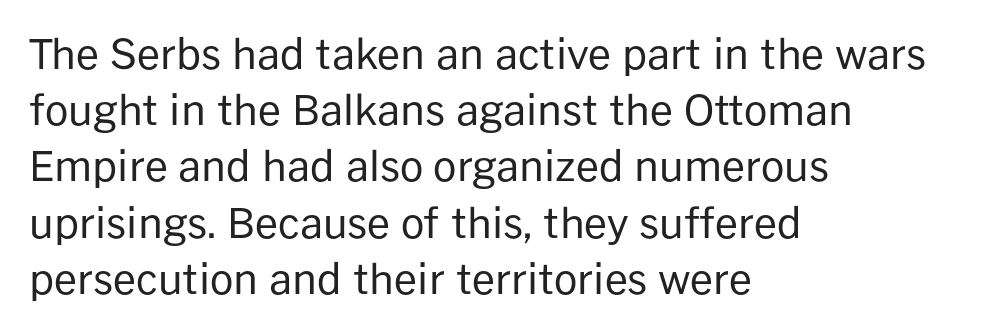
Casual observation: everything's shoved over to the left. The space beneath each line is pristine and unruled. Horizontal bands of white between lines are of average thickness. Check where the strokes stop: nothing finishes them off — pure sans. Does the lettering tilt? It doesn't — this is upright.
